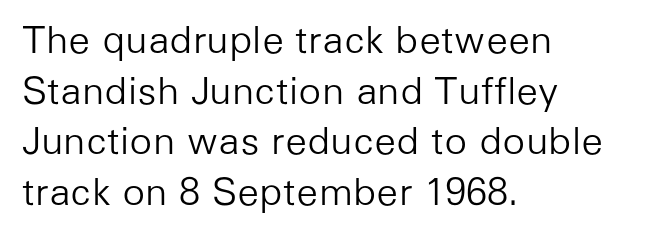
{"serif": "no", "italic": "no", "bold": "no", "weight": "light", "width": "normal", "stroke_contrast": "low", "x_height": "medium", "monospaced": "no", "underline": "no", "align": "left", "line_spacing": "normal", "line_spacing_ratio": 1.33, "letter_spacing": "normal", "letter_spacing_em": 0.0, "glyph_px": 38}
